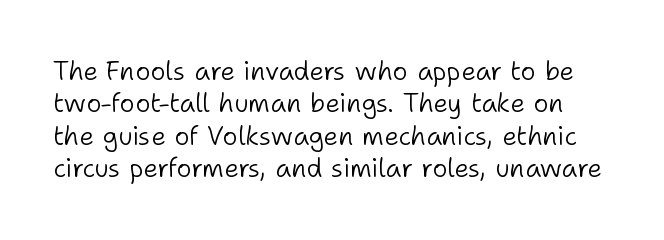
Q: Is the text bold? A: No.
Q: Is the text italic (slanted)? A: No, it is upright.
Q: Is the text underlined? A: No.
Q: Is the spacing between letters normal or unusually wide? A: Normal.
Q: Is the spacing between lines tight, normal or loose? A: Normal.
